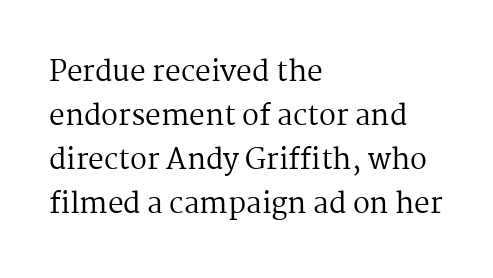
{"serif": "yes", "italic": "no", "bold": "no", "weight": "regular", "width": "normal", "stroke_contrast": "medium", "x_height": "medium", "monospaced": "no", "underline": "no", "align": "left", "line_spacing": "normal", "line_spacing_ratio": 1.57, "letter_spacing": "normal", "letter_spacing_em": 0.0, "glyph_px": 28}
